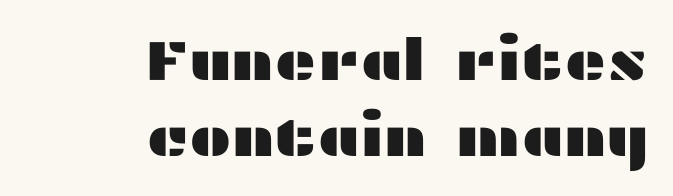
The image shows 57 px wide sans-serif type, upright; set right-aligned, normal line spacing (1.33x), normal letter spacing, not underlined; medium stroke contrast and a medium x-height.
